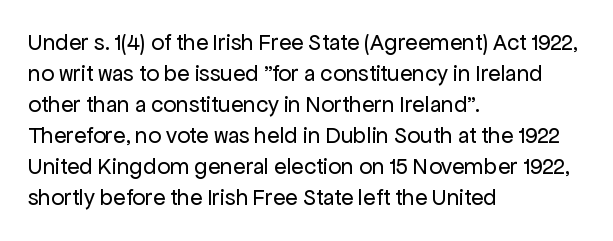
Posture: upright roman. The ragged edge is on the right, which tells us the setting is flush left. Reading down the column, the eye jumps a familiar distance to each next line. The specimen omits any rule beneath the text block's lines. The face looks like a standard text weight, possibly lighter.
